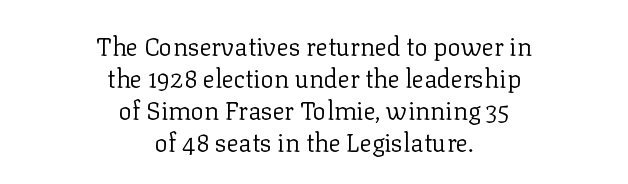
The image shows 25 px text type, upright; set centered, normal line spacing (1.28x), normal letter spacing, not underlined.
